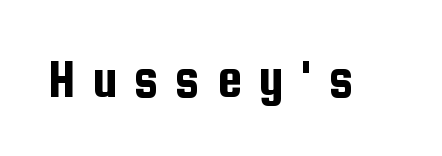
Q: Is the text italic (slanted)? A: No, it is upright.
Q: Is the typeface a serif or a sans-serif typeface? A: Sans-serif.
Q: Is the text underlined? A: No.
Q: Is the spacing between letters normal or unusually wide? A: Unusually wide.
Q: Width (condensed, normal, or wide)? A: Condensed.
Q: Stroke contrast? A: Low.
Q: x-height? A: Medium.
Q: Monospaced? A: No.
